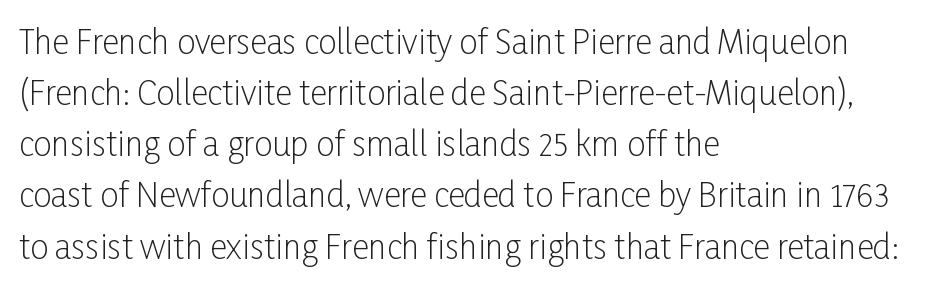
Stroke thickness stays within the range of a standard reading face or lighter. The horizontal fit of the characters is conventional and even. Rule under the text: the space is simply empty. You can tell from the bare stems that sans-serif type was used. Looks like regular typesetting: each glyph gets only the width it needs. Reading down the column, the eye jumps a familiar distance to each next line.
